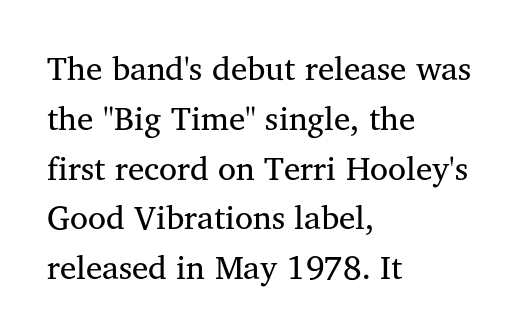
The image shows 33 px regular-weight serif type, upright; set left-aligned, normal line spacing (1.51x), normal letter spacing, not underlined; medium stroke contrast and a medium x-height.
